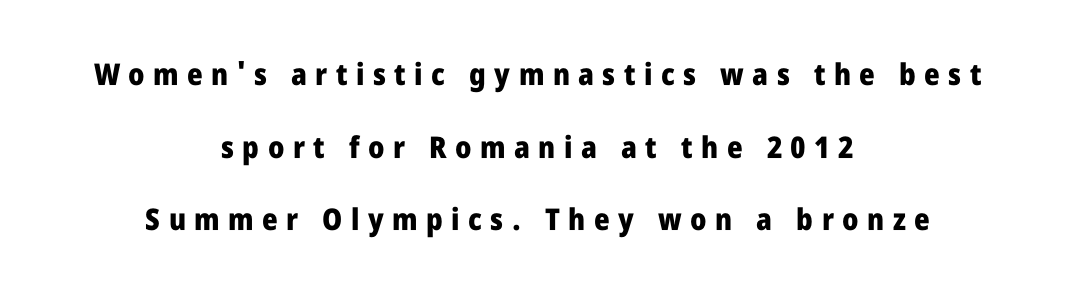
{"serif": "no", "italic": "no", "bold": "yes", "weight": "heavy", "width": "condensed", "stroke_contrast": "low", "x_height": "large", "monospaced": "no", "underline": "no", "align": "center", "line_spacing": "loose", "line_spacing_ratio": 2.42, "letter_spacing": "wide", "letter_spacing_em": 0.28, "glyph_px": 30}
